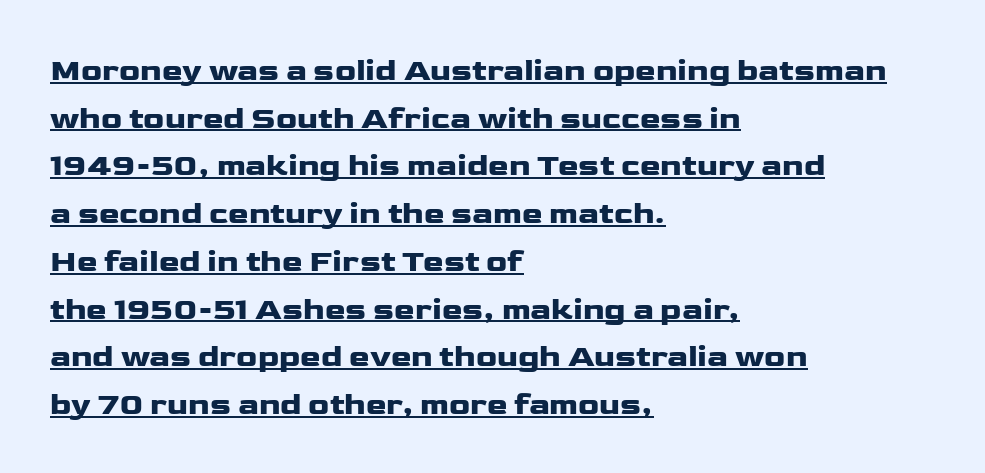
The image shows 31 px wide sans-serif type, upright; set left-aligned, normal line spacing (1.54x), normal letter spacing, underlined; low stroke contrast and a medium x-height.
